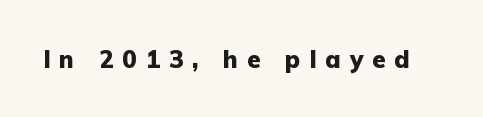
The image shows 24 px bold type, upright; set unusually wide letter spacing (+0.37 em), not underlined.
